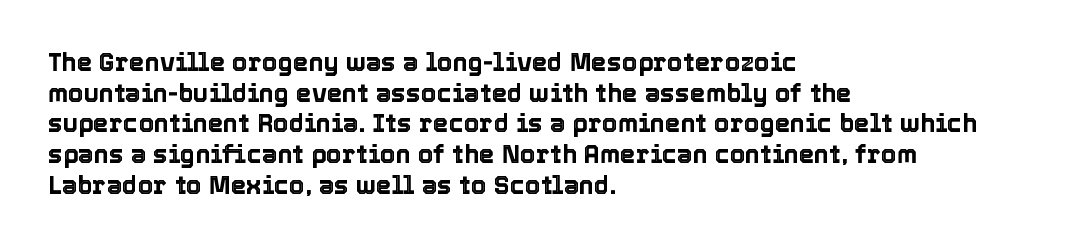
Which margin do the lines hug? The left one — the right edge is uneven. Bare-footed words on every line. Here the glyphs are tracked normally, forming tight word shapes. Does the lettering tilt? It doesn't — this is upright.
